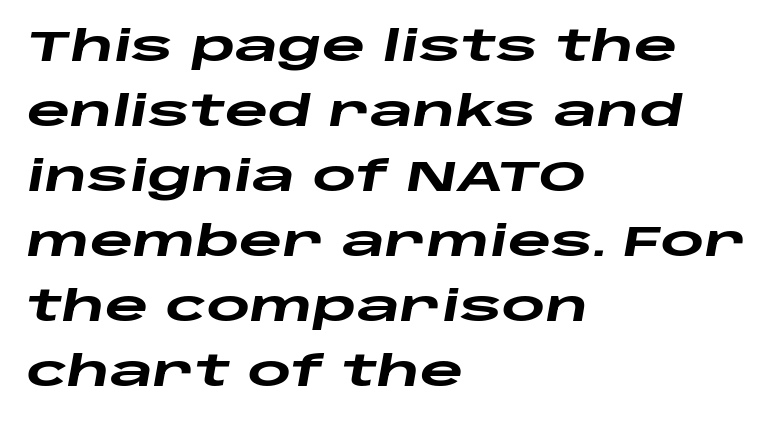
{"italic": "yes", "lean": "right", "slant_degrees": 10, "bold": "yes", "weight": "heavy", "width": "wide", "stroke_contrast": "low", "x_height": "large", "monospaced": "no", "underline": "no", "align": "left", "line_spacing": "normal", "line_spacing_ratio": 1.55, "letter_spacing": "normal", "letter_spacing_em": 0.0, "glyph_px": 42}
